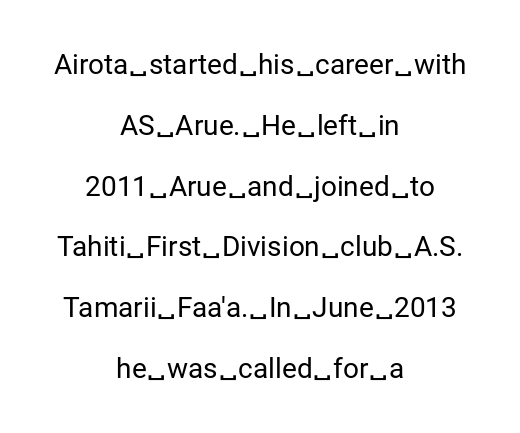
The typesetter chose a symmetrical, centered arrangement here. Grotesque or geometric, the face here clearly has no serifs. Lines of text with bare space underneath. The letterforms sit at book weight or below. This sample has the flowing, uneven cadence of proportional lettering. Does extra space separate the letters? No, they use regular spacing.
